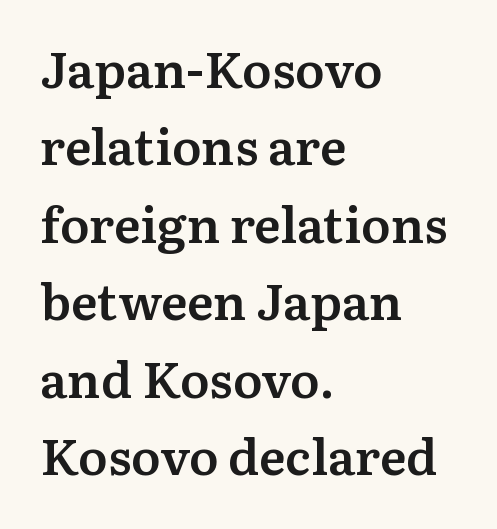
Q: Is the text bold? A: Semi-bold.
Q: Is the text italic (slanted)? A: No, it is upright.
Q: Is the typeface a serif or a sans-serif typeface? A: Serif.
Q: Is the text underlined? A: No.
Q: How is the paragraph aligned? A: Left-aligned.
Q: Is the spacing between letters normal or unusually wide? A: Normal.
Q: Is the spacing between lines tight, normal or loose? A: Normal.
Q: Width (condensed, normal, or wide)? A: Normal.
Q: Stroke contrast? A: Medium.
Q: x-height? A: Medium.
Q: Monospaced? A: No.
